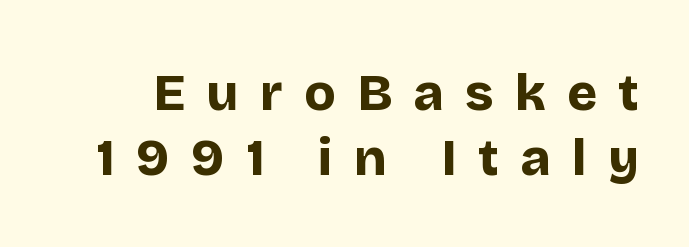
Check where the strokes stop: nothing finishes them off — pure sans. Descenders hang freely into open space. The letters stand straight up with perfectly vertical stems. You could not count columns in this text — the font is proportionally spaced. Display-style spreading of the glyphs; the letterfit is very open.
